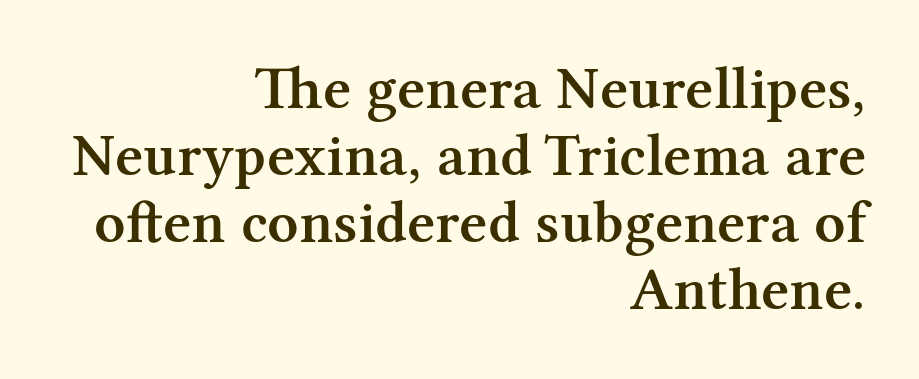
The image shows 61 px semibold serif type, upright; set right-aligned, tight line spacing (1.1x), normal letter spacing, not underlined; medium stroke contrast and a medium x-height.
